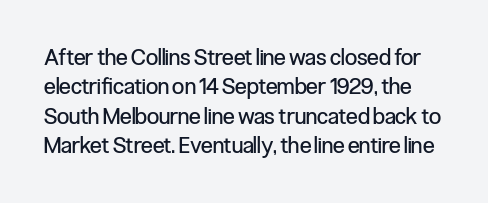
{"italic": "no", "bold": "no", "underline": "no", "line_spacing": "normal", "line_spacing_ratio": 1.33, "letter_spacing": "normal", "letter_spacing_em": 0.0, "glyph_px": 22}
